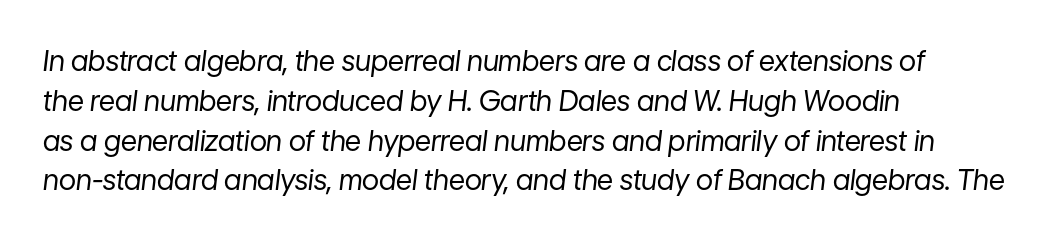
The image shows 28 px regular-weight type, italic (leaning right); set left-aligned, normal line spacing (1.42x), normal letter spacing, not underlined; low stroke contrast and a medium x-height.
